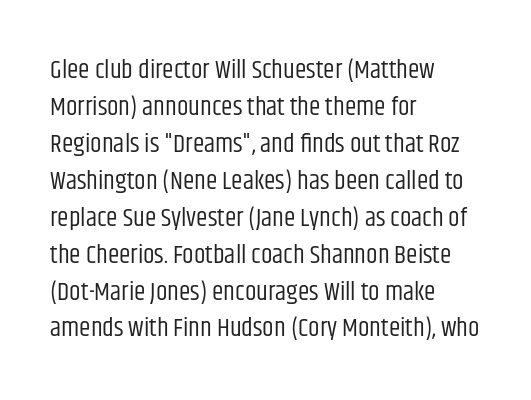
Rule under the text: the space is simply empty. The tracking reads as untouched default to a designer's eye. Compared with a typical body face, this is equally light or lighter still. A student would call this left alignment; a typographer would say flush left, rag right. The rows are spaced the way most documents space them.
